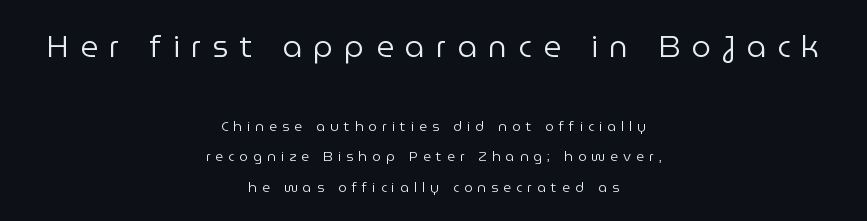
Q: Is the text bold? A: No.
Q: Is the text italic (slanted)? A: No, it is upright.
Q: Is the typeface a serif or a sans-serif typeface? A: Sans-serif.
Q: Is the text underlined? A: No.
Q: How is the paragraph aligned? A: Centered.
Q: Is the spacing between letters normal or unusually wide? A: Unusually wide.
Q: Is the spacing between lines tight, normal or loose? A: Loose.
Q: Which block of text is set in a larger size, the first (top) or the second (bottom)? A: The first (top) one.
Q: Width (condensed, normal, or wide)? A: Normal.
Q: Stroke contrast? A: Low.
Q: x-height? A: Medium.
Q: Monospaced? A: No.
